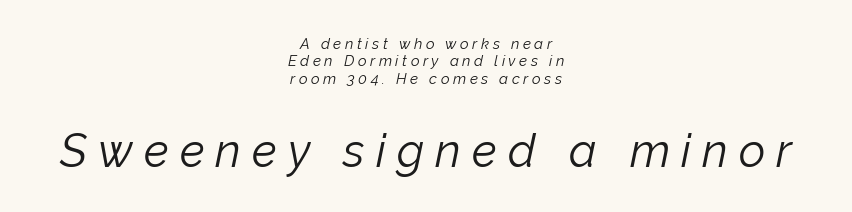
Anything drawn beneath the words? Only blank space. Centered paragraph, ragged on both sides. No heavy texture on the line: the type isn't bold. This rendering widens character spacing well past its baseline value. You could not count columns in this text — the font is proportionally spaced.
